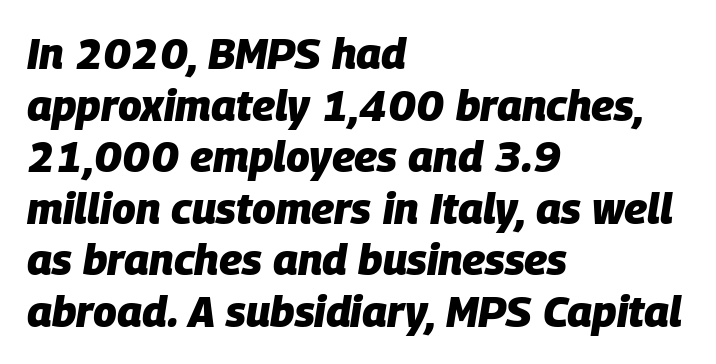
{"italic": "yes", "lean": "right", "slant_degrees": 9, "bold": "yes", "weight": "heavy", "width": "normal", "stroke_contrast": "low", "x_height": "large", "monospaced": "no", "underline": "no", "align": "left", "line_spacing_ratio": 1.2, "letter_spacing": "normal", "letter_spacing_em": 0.0, "glyph_px": 43}
